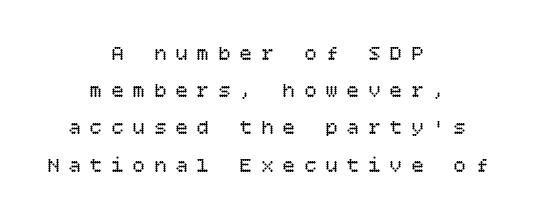
Q: Is the text bold? A: No.
Q: Is the text italic (slanted)? A: No, it is upright.
Q: Is the text underlined? A: No.
Q: How is the paragraph aligned? A: Centered.
Q: Is the spacing between letters normal or unusually wide? A: Unusually wide.
